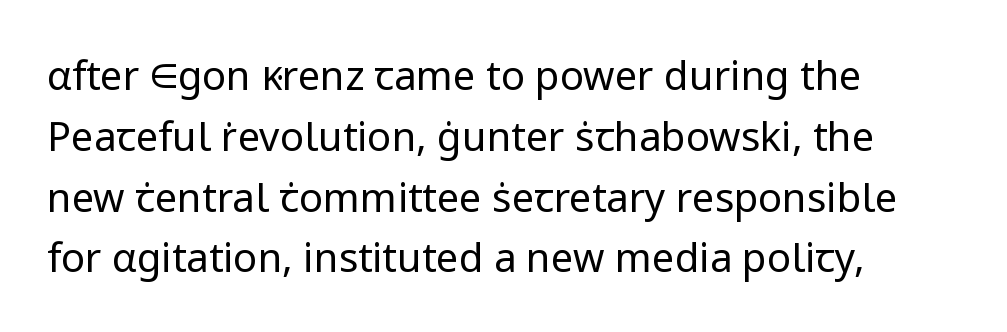
The image shows 40 px regular-weight sans-serif type, upright; set left-aligned, normal line spacing (1.52x), normal letter spacing, not underlined; low stroke contrast and a medium x-height.
